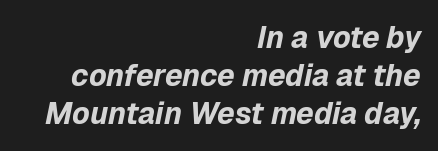
Q: Is the text bold? A: Yes.
Q: Is the text italic (slanted)? A: Yes, it leans right by about 12 degrees.
Q: Is the text underlined? A: No.
Q: How is the paragraph aligned? A: Right-aligned.
Q: Is the spacing between letters normal or unusually wide? A: Normal.
Q: Is the spacing between lines tight, normal or loose? A: Normal.
Q: Width (condensed, normal, or wide)? A: Normal.
Q: Stroke contrast? A: Low.
Q: x-height? A: Medium.
Q: Monospaced? A: No.
